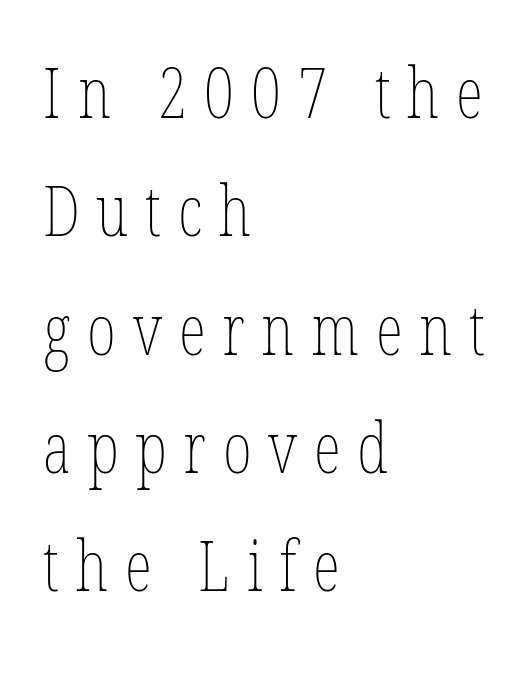
The image shows 70 px thin, condensed type, upright; set left-aligned, normal line spacing (1.69x), unusually wide letter spacing (+0.24 em), not underlined; low stroke contrast and a medium x-height.
